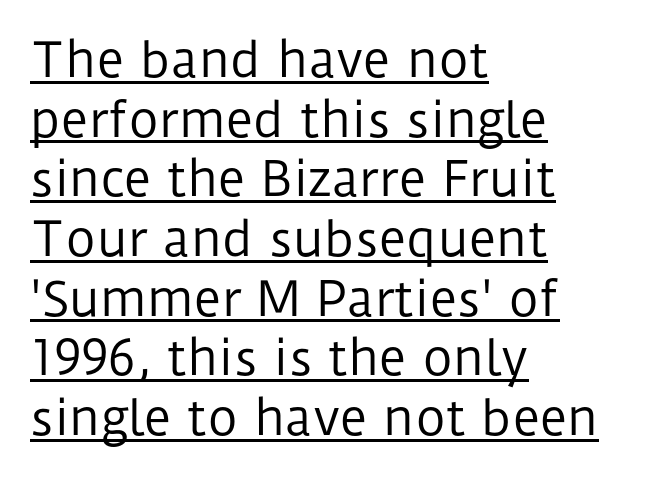
Q: Is the text bold? A: No.
Q: Is the text italic (slanted)? A: No, it is upright.
Q: Is the typeface a serif or a sans-serif typeface? A: Sans-serif.
Q: Is the text underlined? A: Yes.
Q: How is the paragraph aligned? A: Left-aligned.
Q: Is the spacing between letters normal or unusually wide? A: Normal.
Q: Is the spacing between lines tight, normal or loose? A: Normal.
Q: Width (condensed, normal, or wide)? A: Normal.
Q: Stroke contrast? A: Low.
Q: x-height? A: Medium.
Q: Monospaced? A: No.
